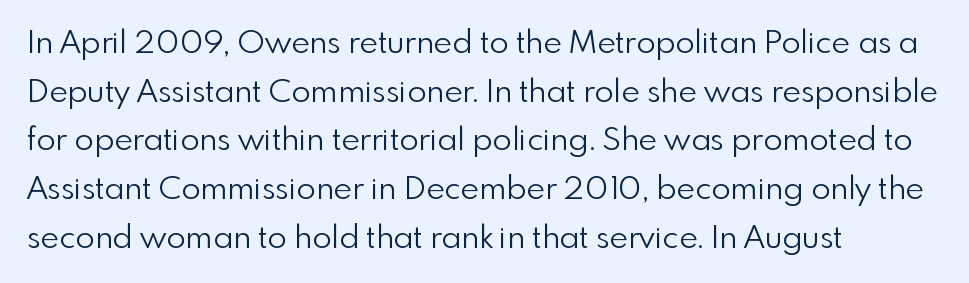
Q: Is the text bold? A: No.
Q: Is the text italic (slanted)? A: No, it is upright.
Q: Is the typeface a serif or a sans-serif typeface? A: Sans-serif.
Q: Is the text underlined? A: No.
Q: How is the paragraph aligned? A: Left-aligned.
Q: Is the spacing between letters normal or unusually wide? A: Normal.
Q: Is the spacing between lines tight, normal or loose? A: Normal.
Q: Width (condensed, normal, or wide)? A: Normal.
Q: x-height? A: Small.
Q: Monospaced? A: No.
